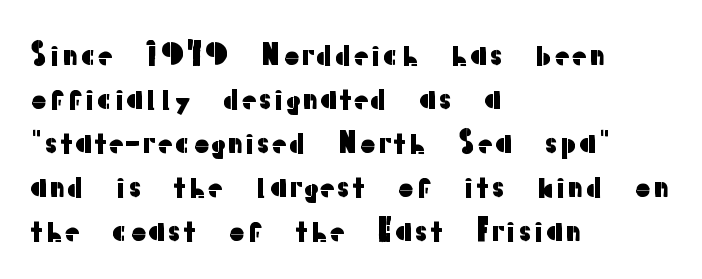
Q: Is the text italic (slanted)? A: No, it is upright.
Q: Is the typeface a serif or a sans-serif typeface? A: Sans-serif.
Q: Is the text underlined? A: No.
Q: How is the paragraph aligned? A: Left-aligned.
Q: Is the spacing between letters normal or unusually wide? A: Normal.
Q: Is the spacing between lines tight, normal or loose? A: Normal.
Q: Width (condensed, normal, or wide)? A: Normal.
Q: Stroke contrast? A: Low.
Q: x-height? A: Medium.
Q: Monospaced? A: No.
